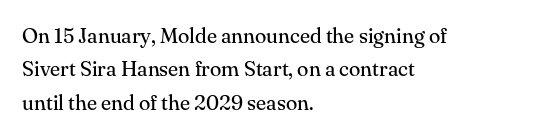
Q: Is the text bold? A: No.
Q: Is the text italic (slanted)? A: No, it is upright.
Q: Is the text underlined? A: No.
Q: How is the paragraph aligned? A: Left-aligned.
Q: Is the spacing between letters normal or unusually wide? A: Normal.
Q: Is the spacing between lines tight, normal or loose? A: Normal.
